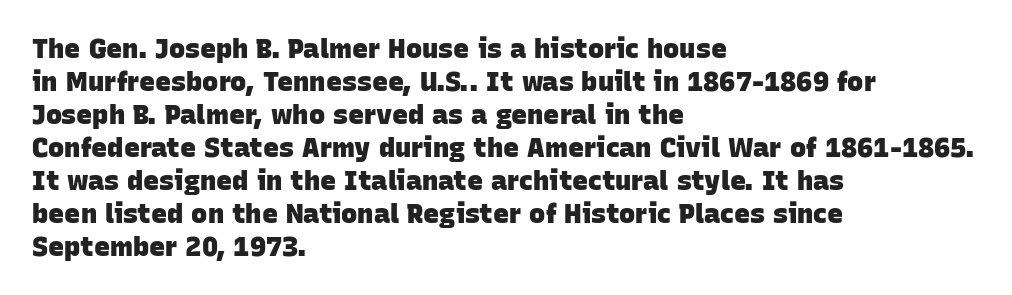
{"bold": "yes", "underline": "no", "align": "left", "line_spacing_ratio": 1.22, "letter_spacing": "normal", "letter_spacing_em": 0.0, "glyph_px": 27}
